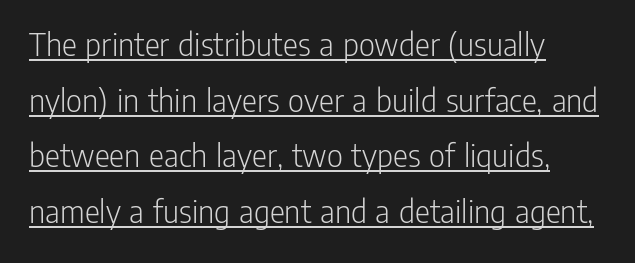
Characters follow at the spacing the type designer built in. The face used here is proportionally spaced, like ordinary book or web type. You can see a thin bar hugging the bottom of the glyphs. Successive baselines arrive at the customary interval. The font is comparable to plain body text, perhaps lighter. Stroke terminals: plain, sans-serif.
